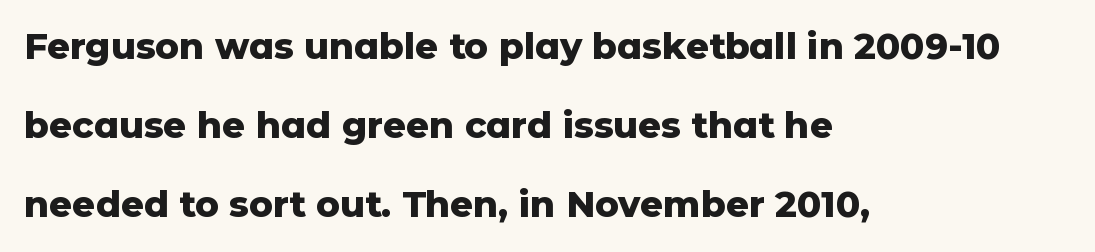
Q: Is the text bold? A: Yes.
Q: Is the text italic (slanted)? A: No, it is upright.
Q: Is the typeface a serif or a sans-serif typeface? A: Sans-serif.
Q: Is the text underlined? A: No.
Q: How is the paragraph aligned? A: Left-aligned.
Q: Is the spacing between letters normal or unusually wide? A: Normal.
Q: Is the spacing between lines tight, normal or loose? A: Loose.
Q: Width (condensed, normal, or wide)? A: Normal.
Q: Stroke contrast? A: Low.
Q: x-height? A: Medium.
Q: Monospaced? A: No.
